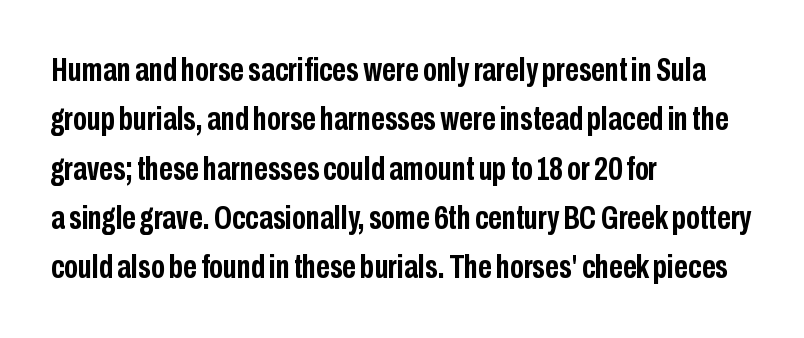
{"serif": "no", "italic": "no", "bold": "yes", "weight": "semibold", "width": "condensed", "stroke_contrast": "low", "x_height": "medium", "monospaced": "no", "underline": "no", "align": "left", "line_spacing": "normal", "line_spacing_ratio": 1.45, "letter_spacing": "normal", "letter_spacing_em": 0.0, "glyph_px": 34}
